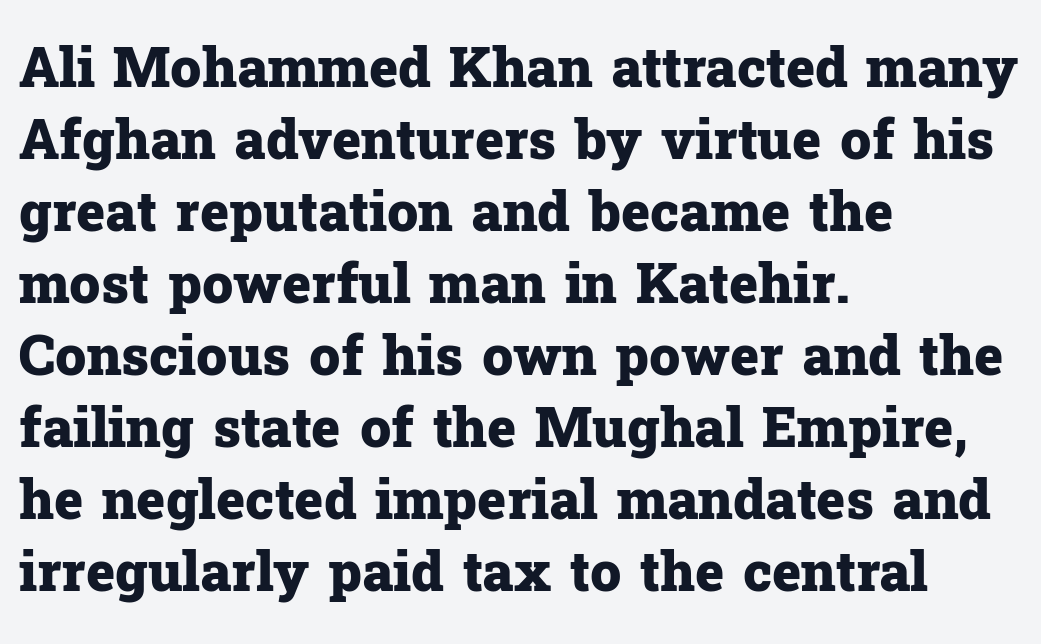
The image shows 55 px heavy serif type, upright; set left-aligned, normal line spacing (1.31x), normal letter spacing, not underlined; low stroke contrast and a medium x-height.
